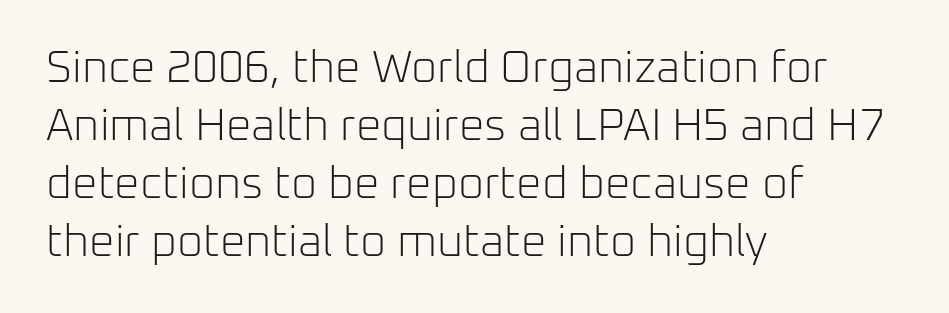
The image shows 45 px light sans-serif type, upright; set left-aligned, normal line spacing (1.29x), normal letter spacing, not underlined; low stroke contrast and a medium x-height.
